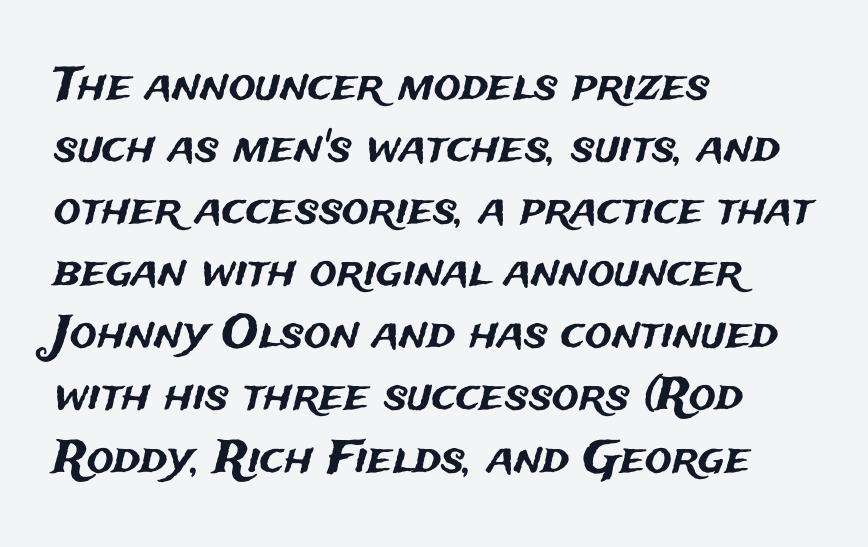
Notice how descenders clear the ascenders below comfortably — that's standard leading. The passage shown is typed in a proportional face where columns would drift. A bare baseline throughout the passage.
